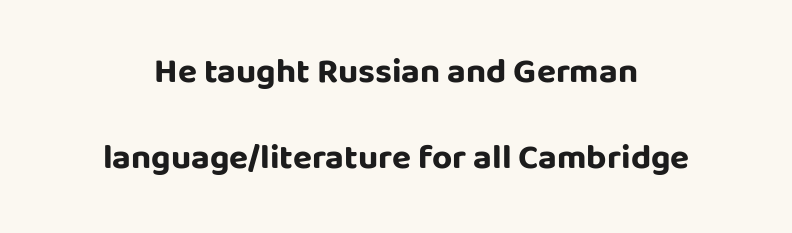
Short and long lines alike share a common midpoint. This is sans-serif lettering, the kind often seen on screens and signage. Anything drawn beneath the words? Only blank space. This is roman type, the default non-slanted kind. Here the designer chose a conventional face with non-uniform glyph widths. These lines keep a tight, regular rhythm from letter to letter.
